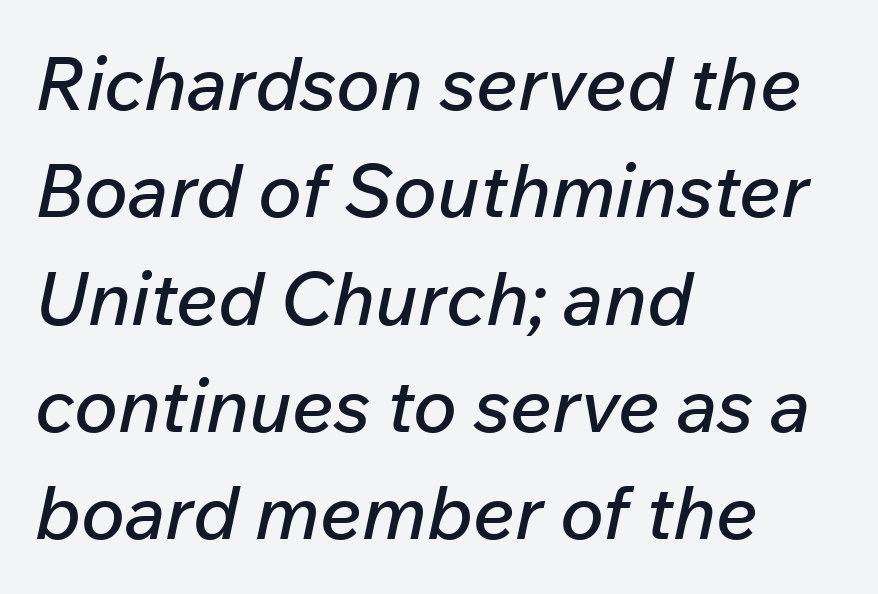
Q: Is the text italic (slanted)? A: Yes, it leans right by about 12 degrees.
Q: Is the text underlined? A: No.
Q: How is the paragraph aligned? A: Left-aligned.
Q: Is the spacing between letters normal or unusually wide? A: Normal.
Q: Is the spacing between lines tight, normal or loose? A: Normal.
Q: Width (condensed, normal, or wide)? A: Normal.
Q: Stroke contrast? A: Low.
Q: x-height? A: Medium.
Q: Monospaced? A: No.
